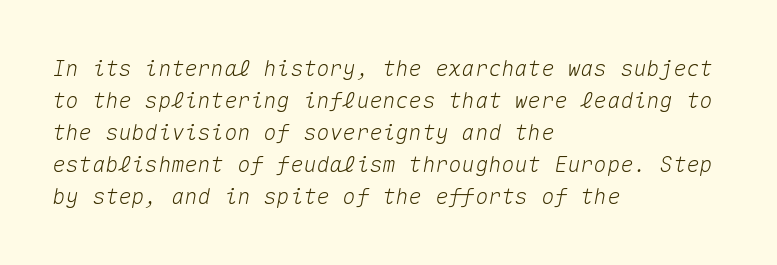
Q: Is the text italic (slanted)? A: Yes, it leans right by about 10 degrees.
Q: Is the text underlined? A: No.
Q: How is the paragraph aligned? A: Left-aligned.
Q: Is the spacing between letters normal or unusually wide? A: Normal.
Q: Is the spacing between lines tight, normal or loose? A: Normal.
